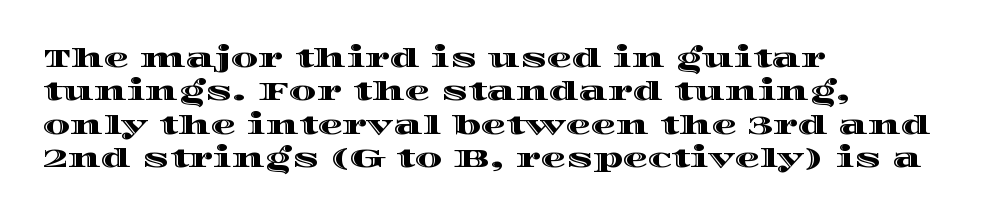
{"italic": "no", "underline": "no", "align": "left", "line_spacing": "normal", "line_spacing_ratio": 1.34, "letter_spacing": "normal", "letter_spacing_em": 0.0, "glyph_px": 25}
